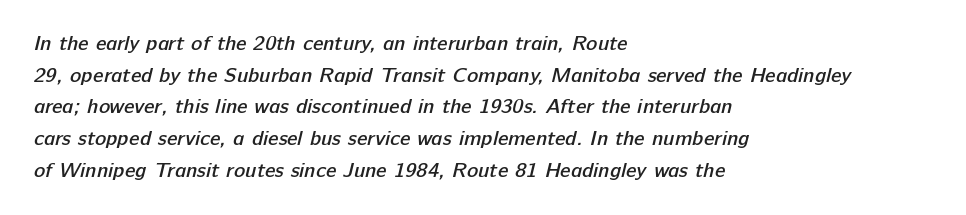
Q: Is the text bold? A: Semi-bold.
Q: Is the text underlined? A: No.
Q: How is the paragraph aligned? A: Left-aligned.
Q: Is the spacing between letters normal or unusually wide? A: Normal.
Q: Is the spacing between lines tight, normal or loose? A: Normal.
